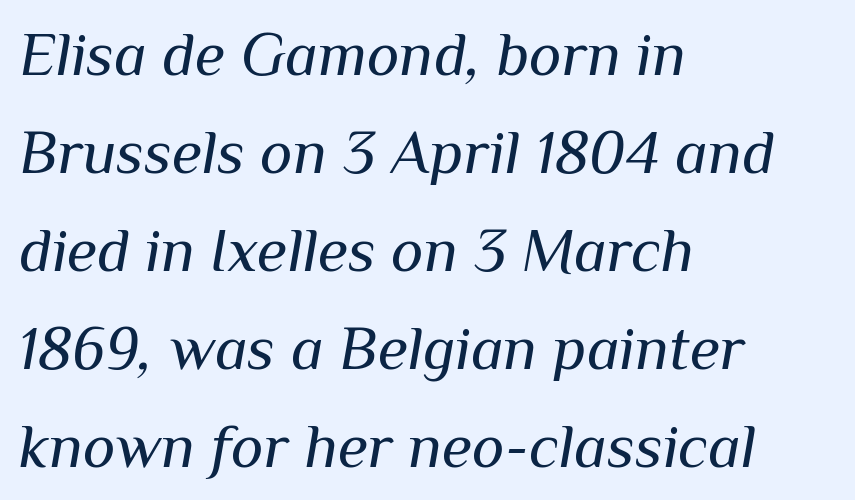
Q: Is the text bold? A: No.
Q: Is the text italic (slanted)? A: Yes, it leans right by about 10 degrees.
Q: Is the text underlined? A: No.
Q: How is the paragraph aligned? A: Left-aligned.
Q: Is the spacing between letters normal or unusually wide? A: Normal.
Q: Is the spacing between lines tight, normal or loose? A: Normal.
Q: Width (condensed, normal, or wide)? A: Normal.
Q: Stroke contrast? A: Medium.
Q: x-height? A: Medium.
Q: Monospaced? A: No.
